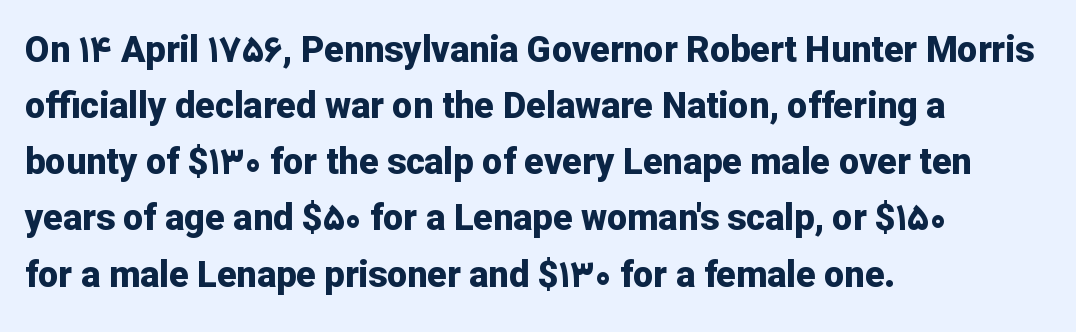
{"serif": "no", "italic": "no", "bold": "yes", "weight": "bold", "width": "normal", "stroke_contrast": "low", "x_height": "medium", "monospaced": "no", "underline": "no", "align": "left", "line_spacing": "normal", "line_spacing_ratio": 1.56, "letter_spacing": "normal", "letter_spacing_em": 0.0, "glyph_px": 36}
